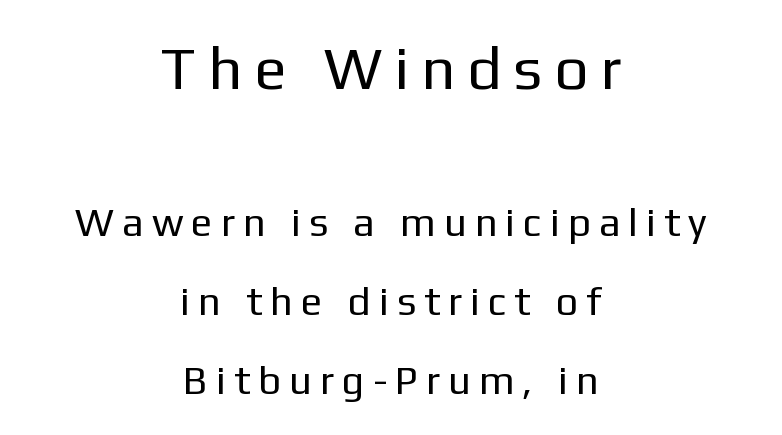
The image shows 60 px regular-weight sans-serif type, upright; set centered, loose line spacing (1.97x), unusually wide letter spacing (+0.2 em), not underlined; the first (top) block is 1.5x larger; low stroke contrast and a medium x-height.
